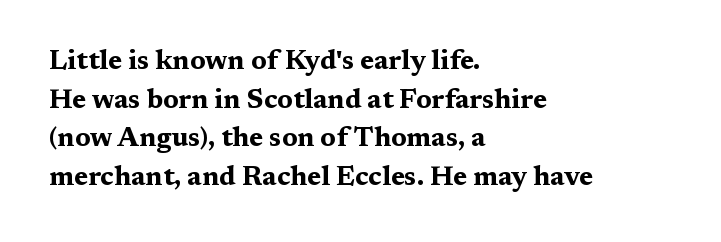
Q: Is the text bold? A: Yes.
Q: Is the text italic (slanted)? A: No, it is upright.
Q: Is the text underlined? A: No.
Q: How is the paragraph aligned? A: Left-aligned.
Q: Is the spacing between letters normal or unusually wide? A: Normal.
Q: Is the spacing between lines tight, normal or loose? A: Normal.
